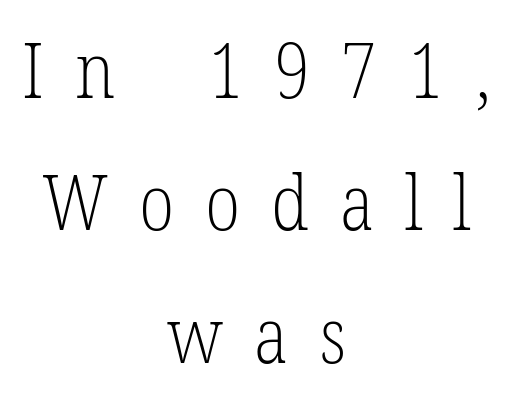
{"serif": "yes", "italic": "no", "bold": "no", "weight": "light", "width": "condensed", "stroke_contrast": "low", "x_height": "medium", "monospaced": "no", "underline": "no", "align": "center", "line_spacing_ratio": 1.72, "letter_spacing": "wide", "letter_spacing_em": 0.4, "glyph_px": 77}
